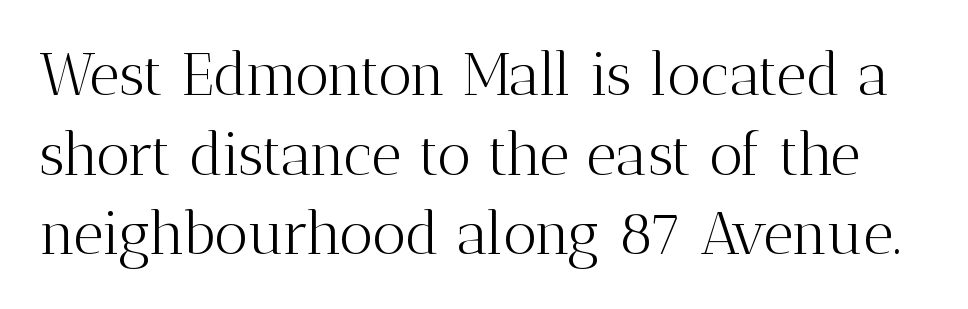
The image shows 59 px light serif type, upright; set normal line spacing (1.35x), normal letter spacing, not underlined; medium stroke contrast and a medium x-height.
